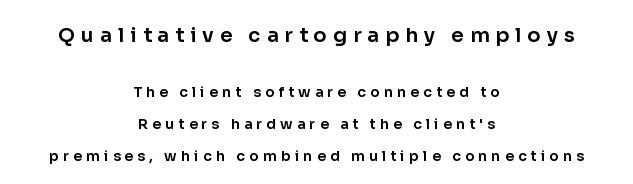
Q: Is the text italic (slanted)? A: No, it is upright.
Q: Is the text underlined? A: No.
Q: How is the paragraph aligned? A: Centered.
Q: Is the spacing between letters normal or unusually wide? A: Unusually wide.
Q: Is the spacing between lines tight, normal or loose? A: Loose.
Q: Which block of text is set in a larger size, the first (top) or the second (bottom)? A: The first (top) one.
